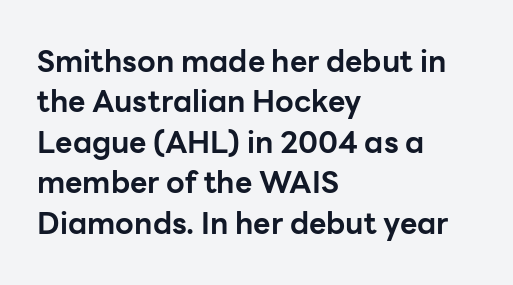
The image shows 30 px bold sans-serif type, upright; set left-aligned, normal line spacing (1.35x), normal letter spacing, not underlined; low stroke contrast and a medium x-height.
